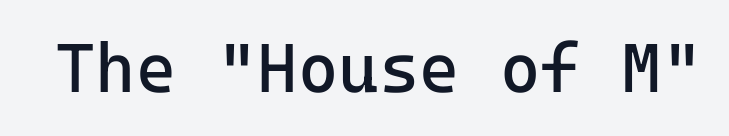
Q: Is the text bold? A: No.
Q: Is the text italic (slanted)? A: No, it is upright.
Q: Is the typeface a serif or a sans-serif typeface? A: Sans-serif.
Q: Is the text underlined? A: No.
Q: Is the spacing between letters normal or unusually wide? A: Normal.
Q: Width (condensed, normal, or wide)? A: Normal.
Q: Stroke contrast? A: Low.
Q: x-height? A: Medium.
